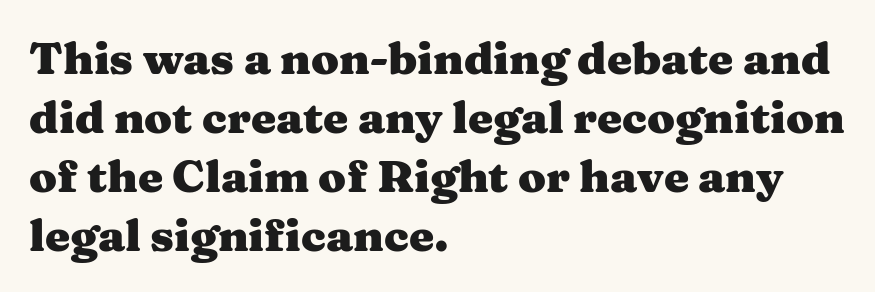
The image shows 45 px heavy, wide serif type, upright; set left-aligned, normal line spacing (1.31x), normal letter spacing, not underlined; medium stroke contrast and a medium x-height.
